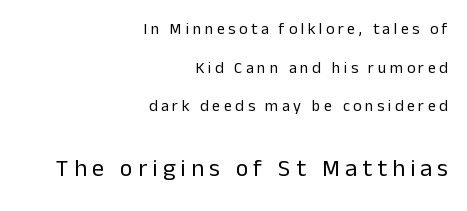
A great deal of white space separates one row of letters from the next. Horizontal alignment here is rightward, an uncommon choice for prose. The face used here appears at its bigger size in the lower chunk. A typesetter would mark this as roman, not italic. Check under the words: just untouched page. This rendering widens character spacing well past its baseline value.
